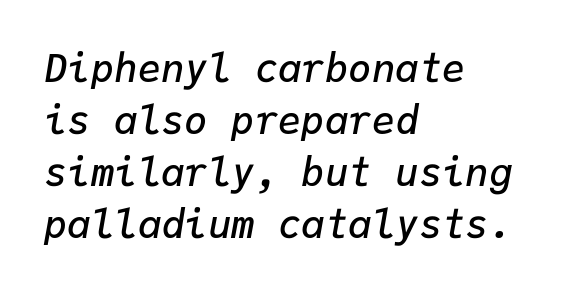
The image shows 39 px semibold type, italic (leaning right), monospaced; set left-aligned, normal line spacing (1.33x), normal letter spacing, not underlined; low stroke contrast and a medium x-height.
